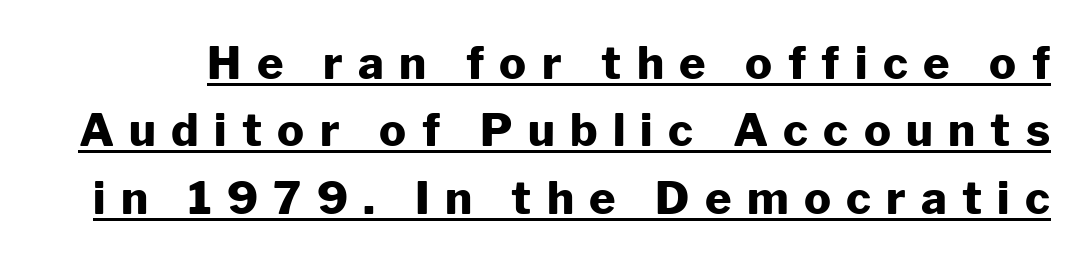
Q: Is the text bold? A: Yes.
Q: Is the text italic (slanted)? A: No, it is upright.
Q: Is the typeface a serif or a sans-serif typeface? A: Sans-serif.
Q: Is the text underlined? A: Yes.
Q: Is the spacing between letters normal or unusually wide? A: Unusually wide.
Q: Is the spacing between lines tight, normal or loose? A: Normal.
Q: Width (condensed, normal, or wide)? A: Normal.
Q: Stroke contrast? A: Low.
Q: x-height? A: Medium.
Q: Monospaced? A: No.
